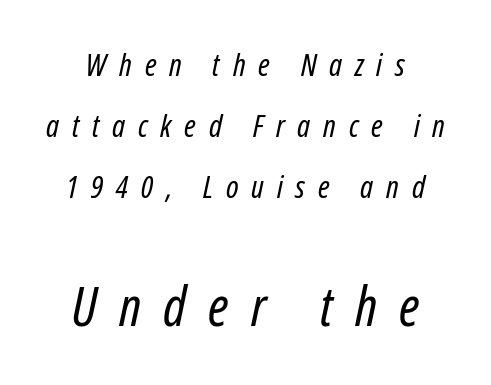
These lines stand farther apart than default settings would place them. Emphasis-style slanted type is in use. Each row of text sits above clean, open space. Weight: regular or lighter. This sample uses expanded letter spacing, leaving extra air between glyphs.
